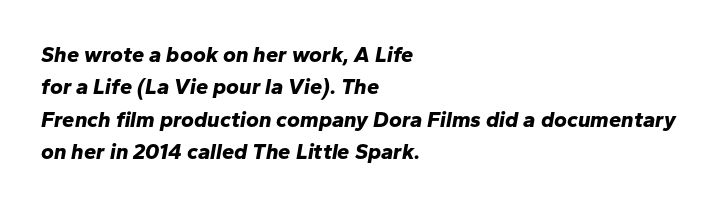
Successive baselines arrive at the customary interval. Between one letter and the next there's only the usual sliver of space. Unmarked baselines from the first word to the last. The lettering tilts uniformly, giving the passage an italic look. The compositor pushed each line to the left boundary. This is heavy type, rendered in bold.
